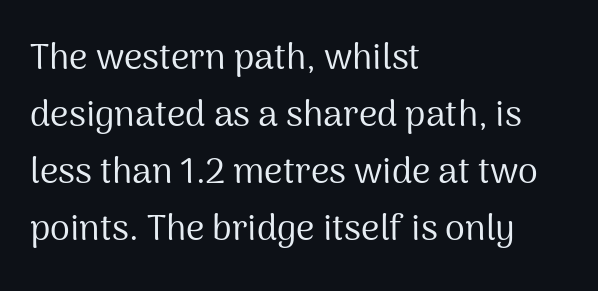
The face used here is proportionally spaced, like ordinary book or web type. Notice how the stems are strictly vertical — no italics here. The space between consecutive lines is moderate. No chunkiness to these letters — they're not bold.
